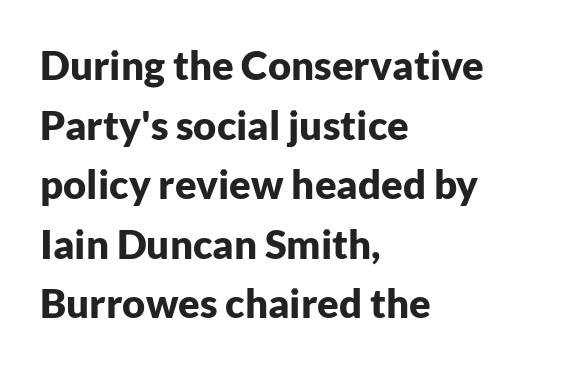
This sample uses a sans-serif face. Proportional: the letters do not fall into vertical columns. How would I describe the line gaps? Plain and ordinary. Rendered with straight, roman letterforms. Casual observation: everything's shoved over to the left.
